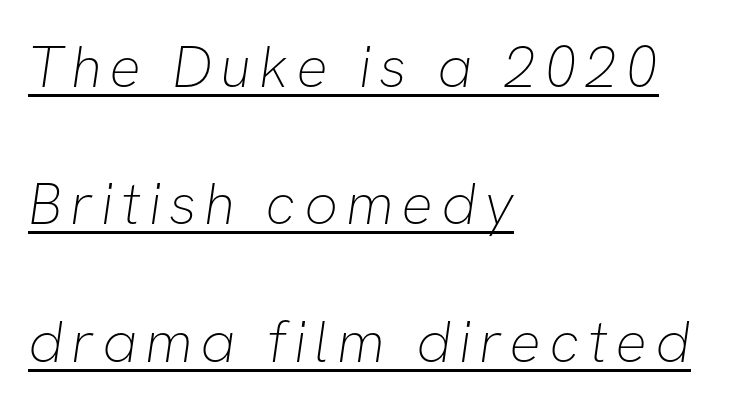
The image shows 59 px thin sans-serif type; set left-aligned, loose line spacing (2.33x), underlined; low stroke contrast and a medium x-height.
